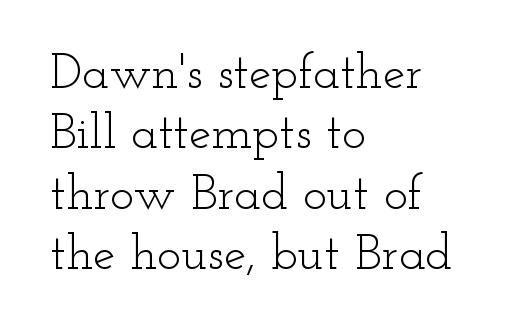
The image shows 50 px light, wide serif type, upright; set left-aligned, line spacing 1.21x, normal letter spacing, not underlined; low stroke contrast and a small x-height.
